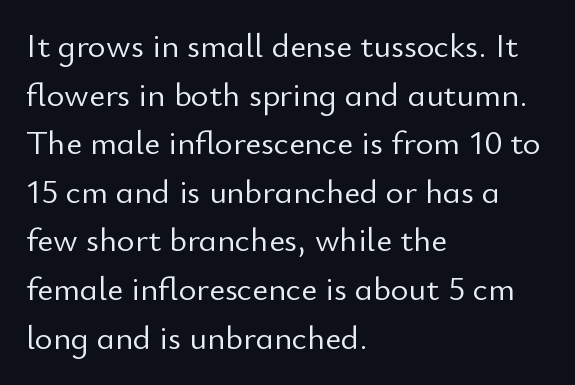
All the whitespace from short lines collects on the right. The type family on display is of the sans-serif kind. The gaps between neighbouring characters are ordinary and unremarkable. Whoever set this chose a conventional vertical rhythm. The typesetting does not lean heavy: it is not bold. This is roman type, the default non-slanted kind.
